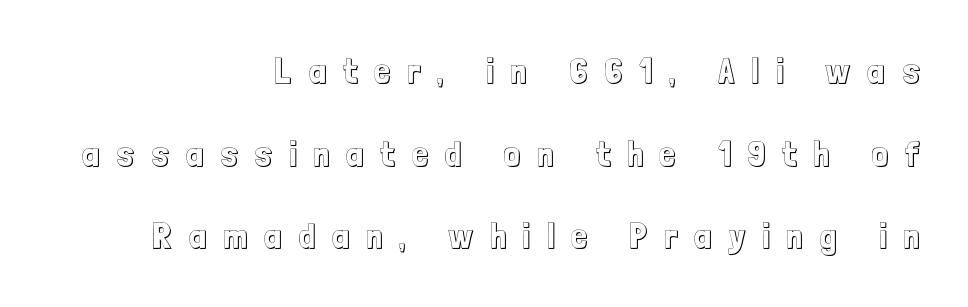
The rendering uses natural spacing where letterforms have individual widths. If you drew a ruler down the right edge, every line would touch it. Quick note: underline off. The line texture is sparse and dotted thanks to wide tracking. Reading down the column, the eye jumps a long way to each next line. Posture: upright roman.
